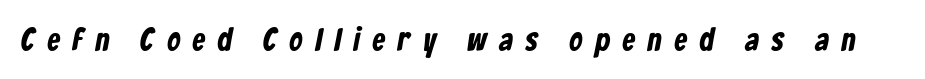
The image shows 32 px bold, condensed sans-serif type; set unusually wide letter spacing (+0.4 em), not underlined; low stroke contrast and a medium x-height.
